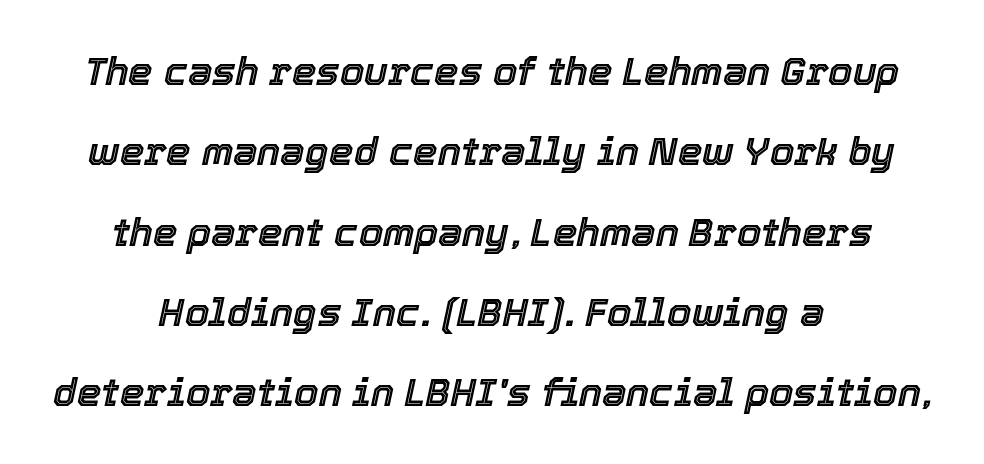
Compared with ordinary roman type, these characters are visibly tilted. Spacing verdict: proportional, widths tailored to each character. Is the block centered? Yes — each line is placed symmetrically about the middle. Regarding leading, the lines here are spaced well apart. Just letters on the line, the space beneath them empty.
